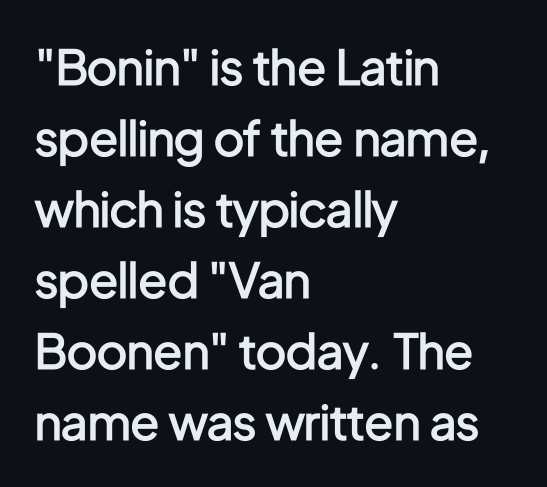
{"serif": "no", "italic": "no", "bold": "semi", "weight": "semibold", "width": "condensed", "stroke_contrast": "low", "x_height": "medium", "monospaced": "no", "underline": "no", "align": "left", "line_spacing": "normal", "line_spacing_ratio": 1.48, "letter_spacing": "normal", "letter_spacing_em": 0.0, "glyph_px": 48}
